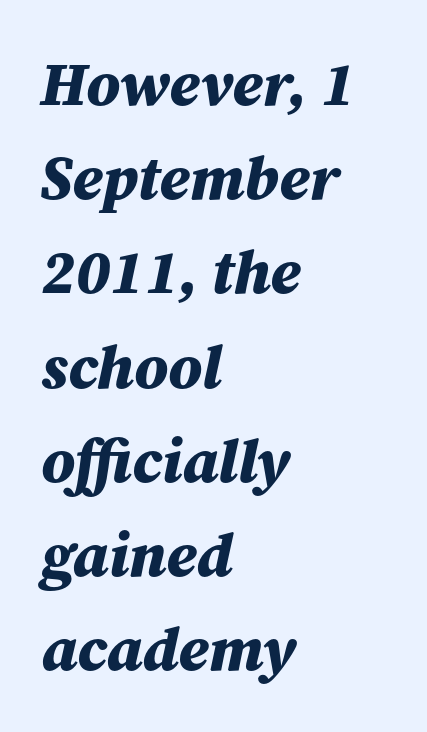
Q: Is the text bold? A: Yes.
Q: Is the text italic (slanted)? A: Yes, it leans right by about 12 degrees.
Q: Is the text underlined? A: No.
Q: How is the paragraph aligned? A: Left-aligned.
Q: Is the spacing between letters normal or unusually wide? A: Normal.
Q: Is the spacing between lines tight, normal or loose? A: Normal.
Q: Width (condensed, normal, or wide)? A: Normal.
Q: Stroke contrast? A: Medium.
Q: x-height? A: Medium.
Q: Monospaced? A: No.
